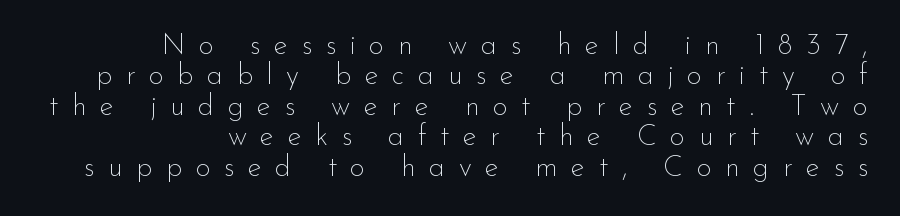
The letters advance in unequal steps, a hallmark of proportional type. Where is the straight margin? On the right. The letters carry no serifs — their stems end cleanly without finishing strokes. Summary of weight: not heavy and not bold. The foot of each line stays bare and open.
